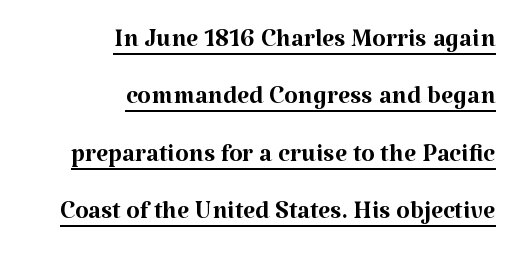
The image shows 35 px regular-weight serif type, upright; set right-aligned, normal line spacing (1.64x), normal letter spacing, underlined; medium stroke contrast and a medium x-height.
